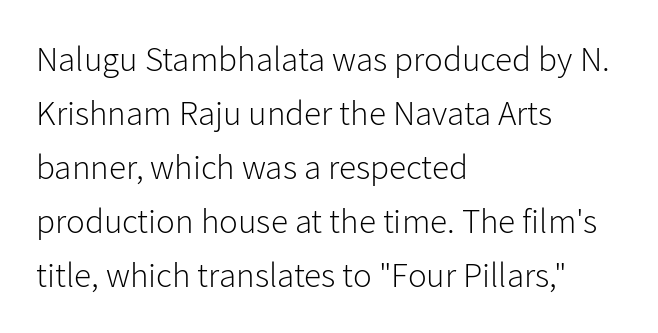
{"serif": "no", "italic": "no", "bold": "no", "weight": "light", "width": "normal", "stroke_contrast": "low", "x_height": "medium", "monospaced": "no", "underline": "no", "align": "left", "line_spacing": "normal", "line_spacing_ratio": 1.54, "letter_spacing": "normal", "letter_spacing_em": 0.0, "glyph_px": 35}
